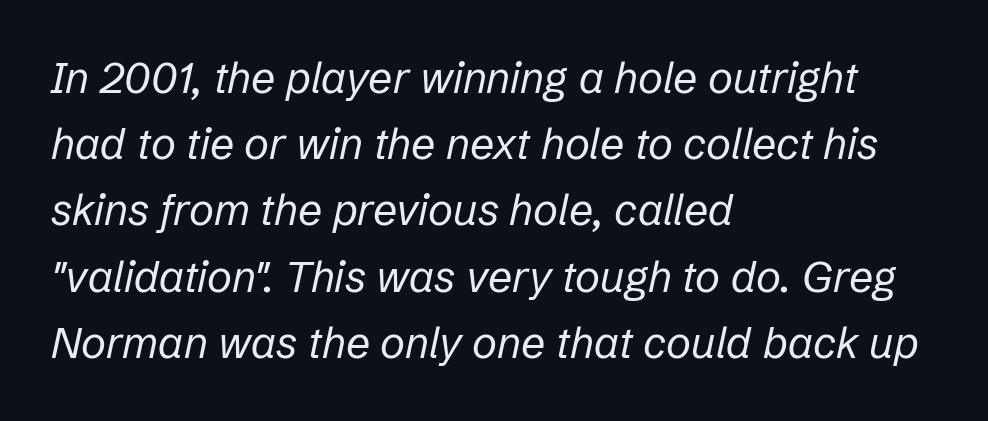
Q: Is the text bold? A: No.
Q: Is the text italic (slanted)? A: Yes, it leans right by about 12 degrees.
Q: Is the text underlined? A: No.
Q: How is the paragraph aligned? A: Left-aligned.
Q: Is the spacing between letters normal or unusually wide? A: Normal.
Q: Is the spacing between lines tight, normal or loose? A: Normal.
Q: Width (condensed, normal, or wide)? A: Normal.
Q: Stroke contrast? A: Low.
Q: x-height? A: Medium.
Q: Monospaced? A: No.
